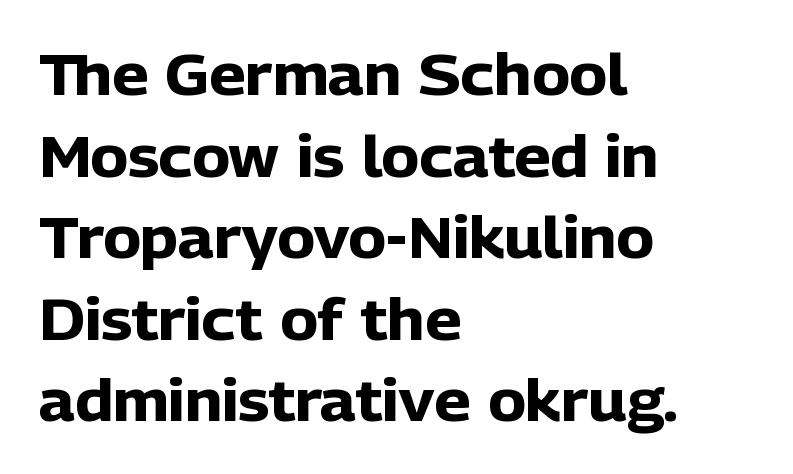
The space beneath each line is pristine and unruled. Summary of weight: heavy, a full bold. This is sans-serif lettering, the kind often seen on screens and signage. Varying glyph widths throughout — classic text-font behaviour.
